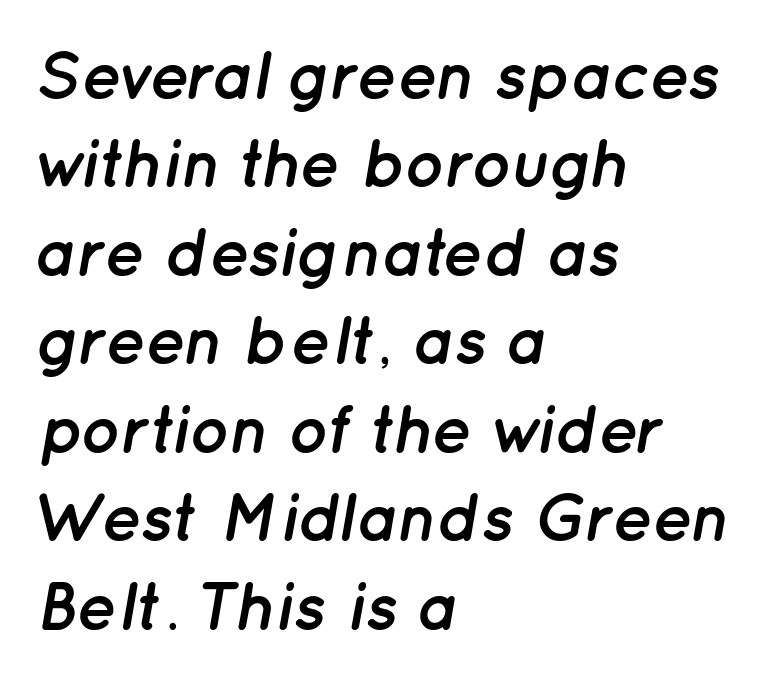
Think of a printed novel: that variable character pitch is what you see here. In CSS terms this would be text-align: left. The line texture is even and compact thanks to regular tracking. These lines were composed using italics. These words are printed bold, with thick strokes throughout.
